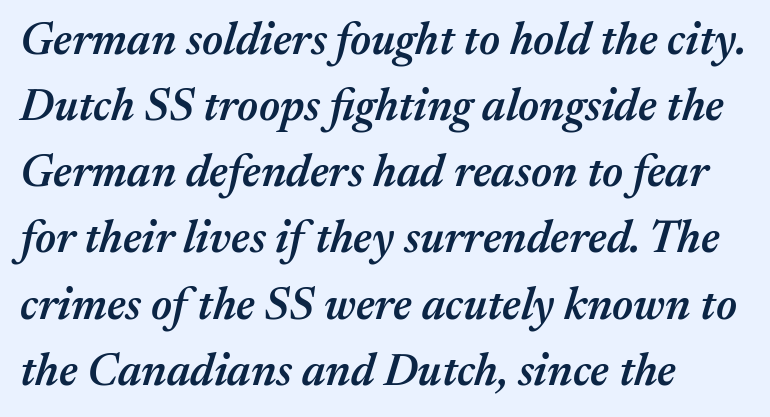
Proportional: the letters do not fall into vertical columns. Descenders hang freely into open space. In CSS terms this would be text-align: left. Observe the ordinary spacing: letters are neighbours, not strangers. If you measured baseline to baseline, you'd find a middling distance.
